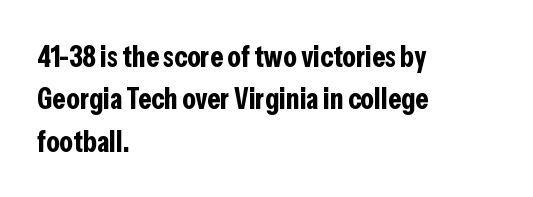
This sample uses a sans-serif face. Summary of vertical rhythm: regular, with standard interline spacing. The strokes are fattened all the way to bold. Posture: upright roman. The letterforms sit shoulder to shoulder at normal distance. Alignment: flush left.
